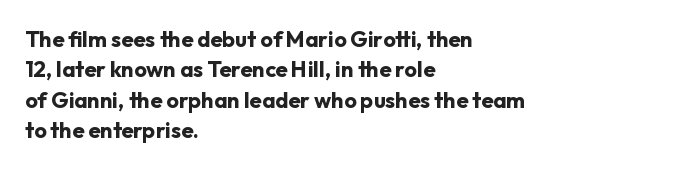
Q: Is the text bold? A: Yes.
Q: Is the text italic (slanted)? A: No, it is upright.
Q: Is the text underlined? A: No.
Q: How is the paragraph aligned? A: Left-aligned.
Q: Is the spacing between letters normal or unusually wide? A: Normal.
Q: Is the spacing between lines tight, normal or loose? A: Normal.
